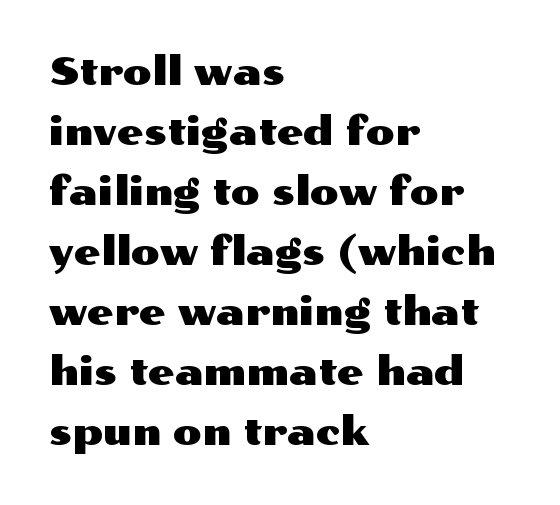
The image shows 38 px wide sans-serif type, upright; set left-aligned, normal line spacing (1.58x), normal letter spacing, not underlined; medium stroke contrast and a medium x-height.
